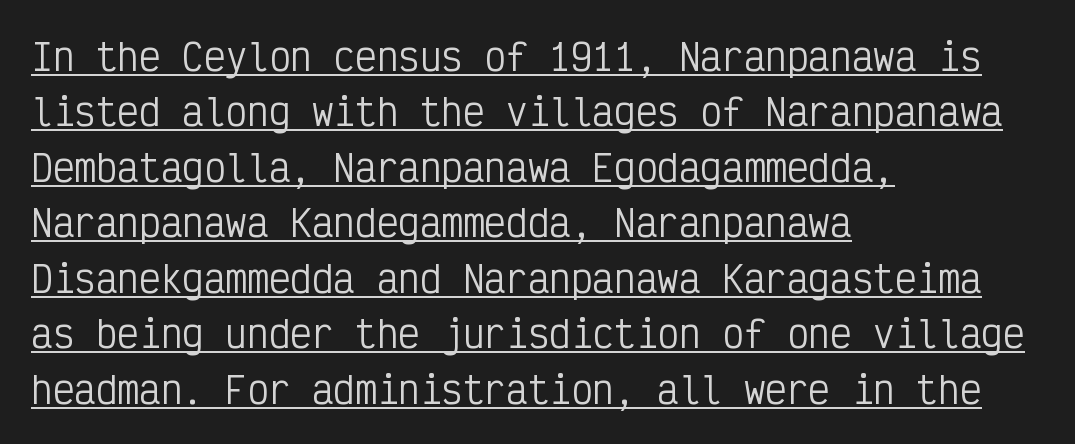
The face used here is monospaced, like something from a code editor. Emphasis is given by a line drawn under the lettering. No extra ink here — the face is not bold. The typesetter chose a ragged-right arrangement here. Caption: standard tracking, unaltered.
